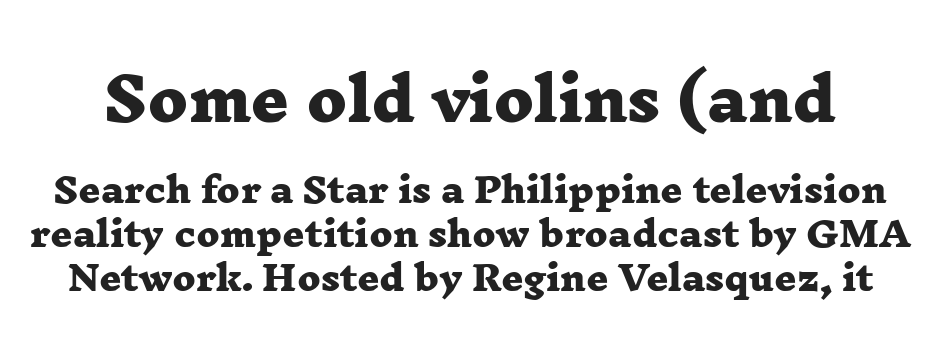
{"serif": "yes", "bold": "yes", "weight": "heavy", "width": "wide", "stroke_contrast": "low", "x_height": "medium", "monospaced": "no", "underline": "no", "line_spacing": "normal", "line_spacing_ratio": 1.3, "letter_spacing": "normal", "letter_spacing_em": 0.0, "larger_block": "first", "size_ratio": 1.74, "glyph_px": 59}
